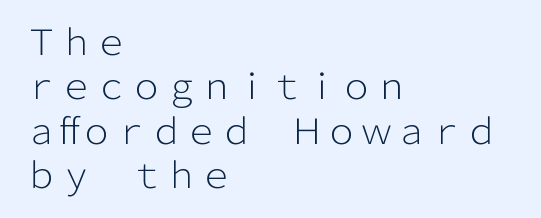
The area under the type is left untouched. Students, note that the glyphs here touch the page at normal intervals. Letterform terminals end flat and unadorned throughout the passage. Upright lettering throughout.
